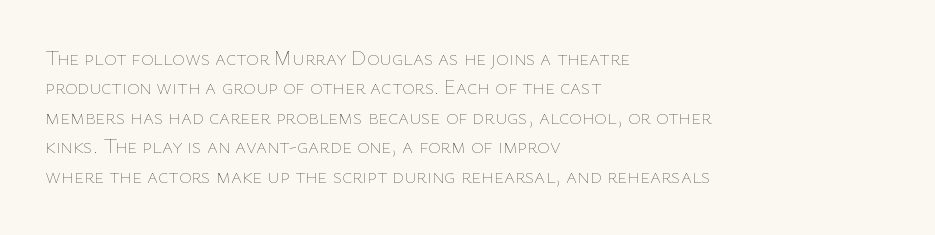
A clean baseline with only descenders dipping below it. If you drew a line through each stem, it would be perfectly vertical. Honestly, the row spacing looks completely unremarkable. Is this a heavy cut? Hardly; it is regular or lighter.
